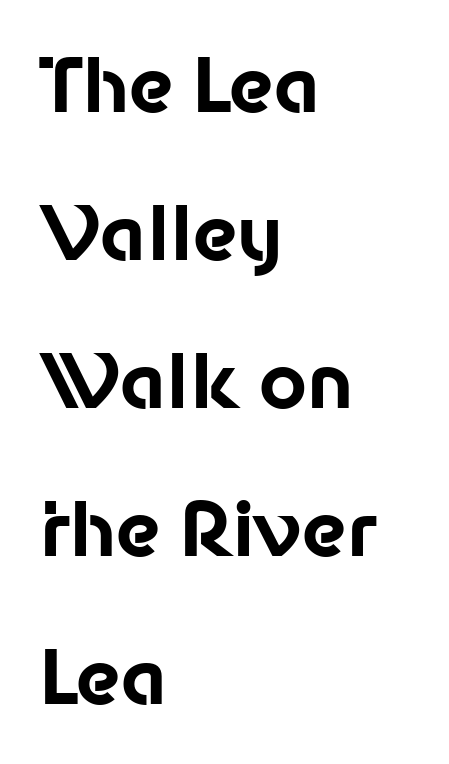
Q: Is the text bold? A: Yes.
Q: Is the text italic (slanted)? A: No, it is upright.
Q: Is the typeface a serif or a sans-serif typeface? A: Sans-serif.
Q: Is the text underlined? A: No.
Q: How is the paragraph aligned? A: Left-aligned.
Q: Is the spacing between letters normal or unusually wide? A: Normal.
Q: Is the spacing between lines tight, normal or loose? A: Loose.
Q: Width (condensed, normal, or wide)? A: Normal.
Q: Stroke contrast? A: Low.
Q: x-height? A: Medium.
Q: Monospaced? A: No.
